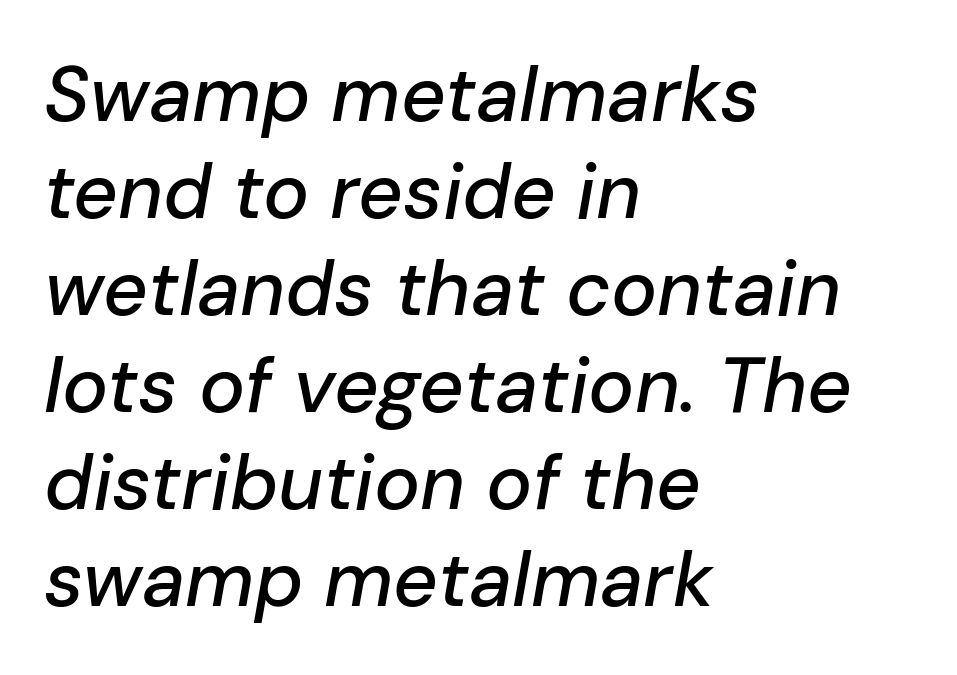
Q: Is the text italic (slanted)? A: Yes, it leans right by about 10 degrees.
Q: Is the text underlined? A: No.
Q: How is the paragraph aligned? A: Left-aligned.
Q: Is the spacing between letters normal or unusually wide? A: Normal.
Q: Is the spacing between lines tight, normal or loose? A: Normal.
Q: Width (condensed, normal, or wide)? A: Normal.
Q: Stroke contrast? A: Low.
Q: x-height? A: Medium.
Q: Monospaced? A: No.
